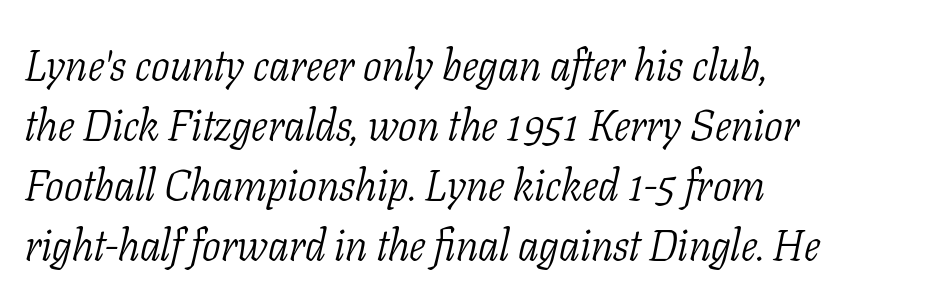
Q: Is the text bold? A: No.
Q: Is the text italic (slanted)? A: Yes, it leans right by about 11 degrees.
Q: Is the typeface a serif or a sans-serif typeface? A: Serif.
Q: Is the text underlined? A: No.
Q: How is the paragraph aligned? A: Left-aligned.
Q: Is the spacing between letters normal or unusually wide? A: Normal.
Q: Is the spacing between lines tight, normal or loose? A: Normal.
Q: Width (condensed, normal, or wide)? A: Condensed.
Q: Stroke contrast? A: Low.
Q: x-height? A: Medium.
Q: Monospaced? A: No.
